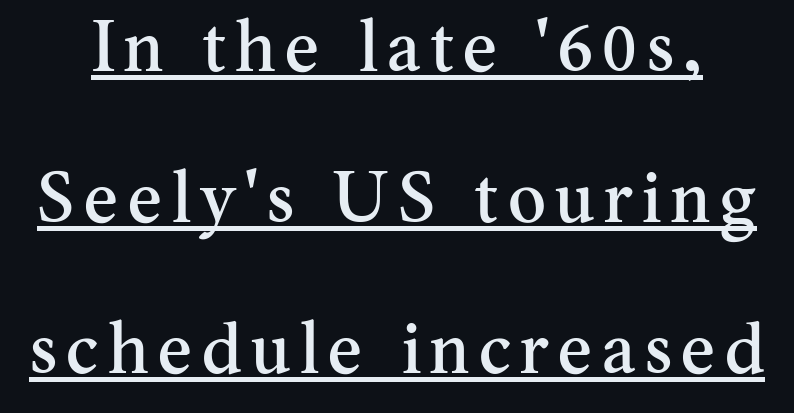
{"serif": "yes", "italic": "no", "width": "normal", "stroke_contrast": "medium", "x_height": "small", "monospaced": "no", "underline": "yes", "line_spacing": "loose", "line_spacing_ratio": 2.1, "glyph_px": 72}
